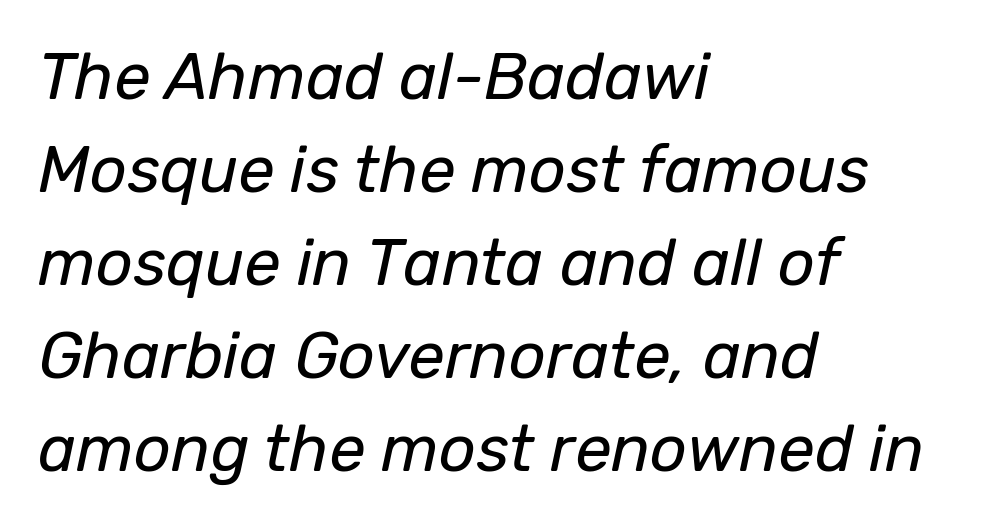
The image shows 65 px regular-weight type, italic (leaning right); set left-aligned, normal line spacing (1.43x), normal letter spacing, not underlined; low stroke contrast and a medium x-height.
